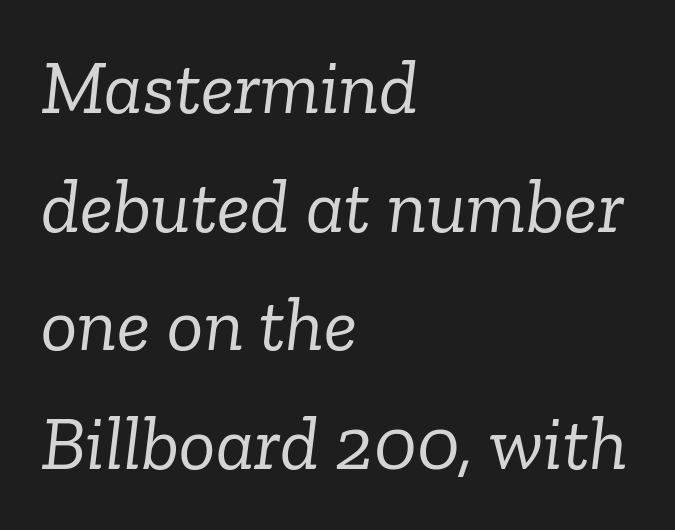
{"serif": "yes", "italic": "yes", "lean": "right", "slant_degrees": 6, "bold": "no", "weight": "light", "width": "normal", "stroke_contrast": "low", "x_height": "medium", "monospaced": "no", "underline": "no", "align": "left", "line_spacing": "normal", "line_spacing_ratio": 1.56, "letter_spacing": "normal", "letter_spacing_em": 0.0, "glyph_px": 76}
